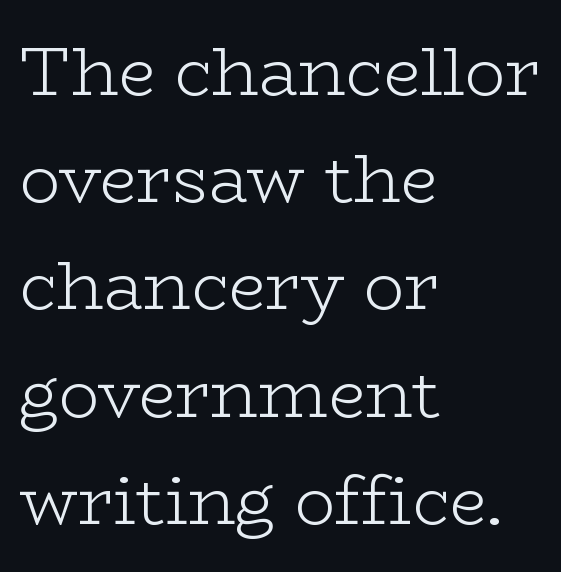
Q: Is the text bold? A: No.
Q: Is the text italic (slanted)? A: No, it is upright.
Q: Is the typeface a serif or a sans-serif typeface? A: Serif.
Q: Is the text underlined? A: No.
Q: How is the paragraph aligned? A: Left-aligned.
Q: Is the spacing between letters normal or unusually wide? A: Normal.
Q: Is the spacing between lines tight, normal or loose? A: Normal.
Q: Width (condensed, normal, or wide)? A: Wide.
Q: Stroke contrast? A: Low.
Q: x-height? A: Medium.
Q: Monospaced? A: No.
